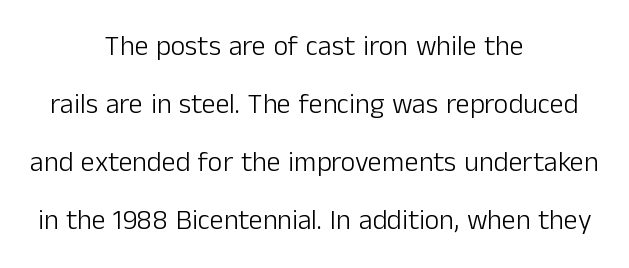
The lines are spread far apart with generous leading. Font category for this specimen: sans-serif. Horizontally, the lines are justified to the midpoint only. Descenders hang freely into open space. The face used here is proportionally spaced, like ordinary book or web type.
